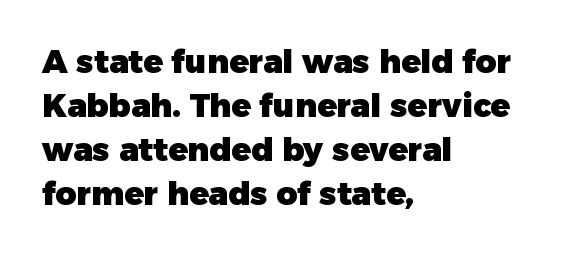
{"serif": "no", "italic": "no", "bold": "yes", "weight": "heavy", "width": "normal", "stroke_contrast": "low", "x_height": "medium", "monospaced": "no", "underline": "no", "align": "left", "line_spacing": "normal", "line_spacing_ratio": 1.38, "letter_spacing": "normal", "letter_spacing_em": 0.0, "glyph_px": 32}
